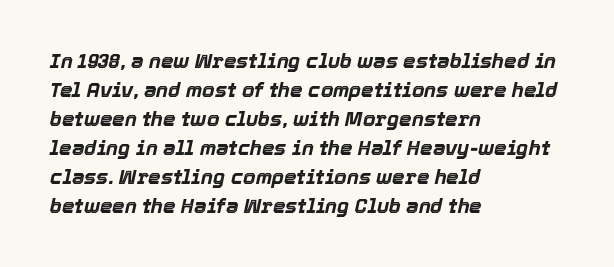
Q: Is the text bold? A: Yes.
Q: Is the text italic (slanted)? A: Yes, it leans right by about 12 degrees.
Q: Is the text underlined? A: No.
Q: How is the paragraph aligned? A: Left-aligned.
Q: Is the spacing between letters normal or unusually wide? A: Normal.
Q: Is the spacing between lines tight, normal or loose? A: Normal.
